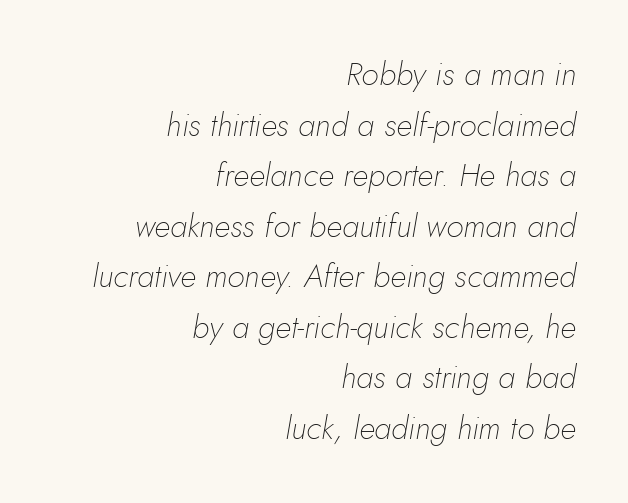
What's the leading like? Ordinary, nothing unusual. Would a proofreader flag this as italicized? Yes. A light-to-regular cut is what we see here. Alignment: flush right. Type without underlining. In terms of letterspacing, this is plain default setting.
